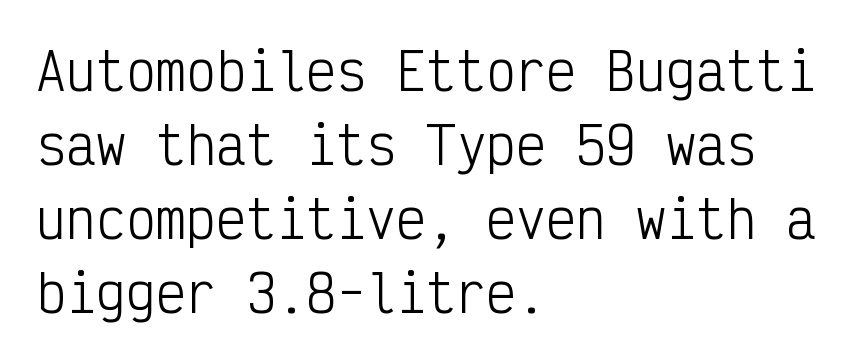
{"serif": "no", "italic": "no", "bold": "no", "weight": "light", "width": "condensed", "stroke_contrast": "low", "x_height": "medium", "monospaced": "yes", "underline": "no", "align": "left", "line_spacing": "normal", "line_spacing_ratio": 1.48, "letter_spacing": "normal", "letter_spacing_em": 0.0, "glyph_px": 50}
